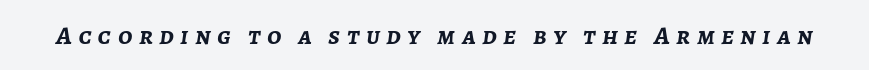
The image shows 26 px bold type, italic (leaning right); set unusually wide letter spacing (+0.25 em), not underlined.
